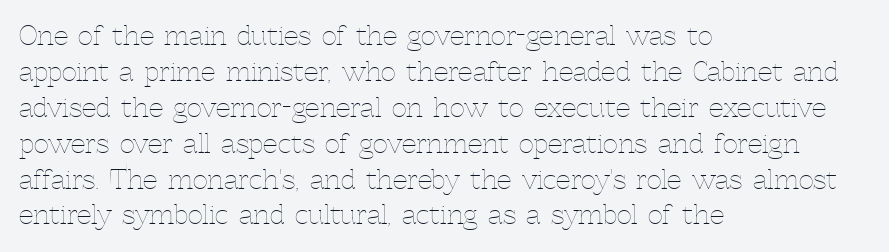
{"italic": "no", "bold": "no", "underline": "no", "align": "left", "line_spacing": "normal", "line_spacing_ratio": 1.38, "letter_spacing": "normal", "letter_spacing_em": 0.0, "glyph_px": 26}
